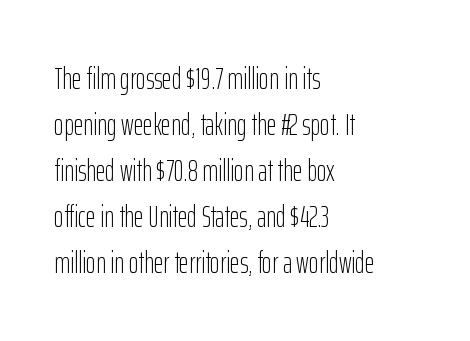
{"serif": "no", "italic": "no", "bold": "no", "weight": "light", "width": "condensed", "stroke_contrast": "low", "x_height": "medium", "monospaced": "no", "underline": "no", "align": "left", "line_spacing": "normal", "line_spacing_ratio": 1.53, "letter_spacing": "normal", "letter_spacing_em": 0.0, "glyph_px": 30}
